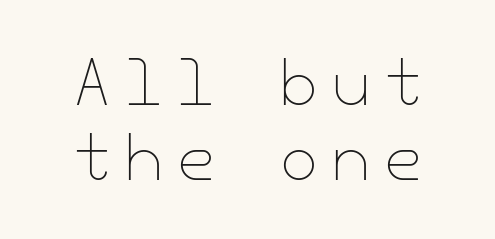
If you folded the block vertically in half, each line would mirror itself in length. Lines of text with bare space underneath. Look at the tracking — it's clearly loosened, letters drifting apart. The lettering stays uniformly vertical, giving the passage a roman look. On a weight scale, this lands at 450 or below.
